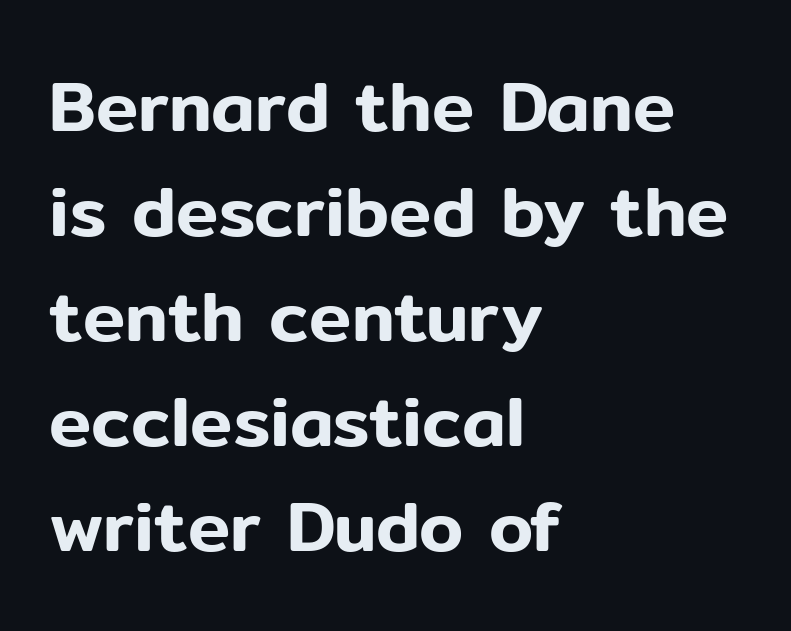
{"serif": "no", "italic": "no", "width": "normal", "stroke_contrast": "low", "x_height": "medium", "monospaced": "no", "underline": "no", "align": "left", "line_spacing": "normal", "line_spacing_ratio": 1.48, "letter_spacing": "normal", "letter_spacing_em": 0.0, "glyph_px": 71}
